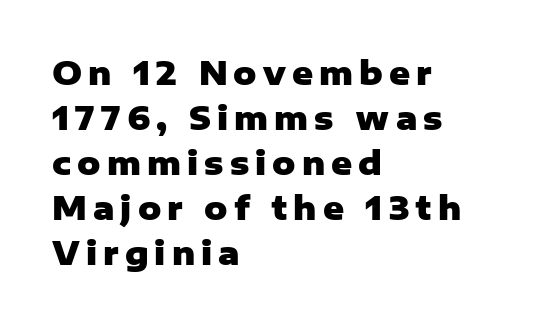
The space beneath each line is pristine and unruled. The rendering uses natural spacing where letterforms have individual widths. I'd describe the lettering as bold — thick and assertive. Vertically, the passage feels balanced, rows spaced as you'd expect. The typography opts for an upright posture over an oblique one.
